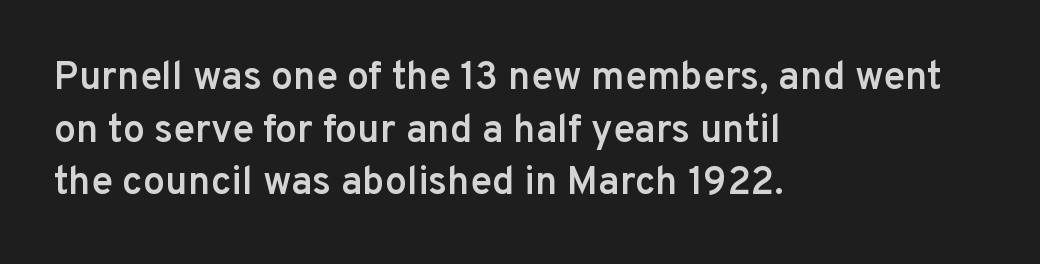
{"serif": "no", "italic": "no", "bold": "semi", "weight": "semibold", "width": "normal", "stroke_contrast": "low", "x_height": "medium", "monospaced": "no", "underline": "no", "align": "left", "line_spacing": "normal", "line_spacing_ratio": 1.35, "letter_spacing": "normal", "letter_spacing_em": 0.0, "glyph_px": 39}
